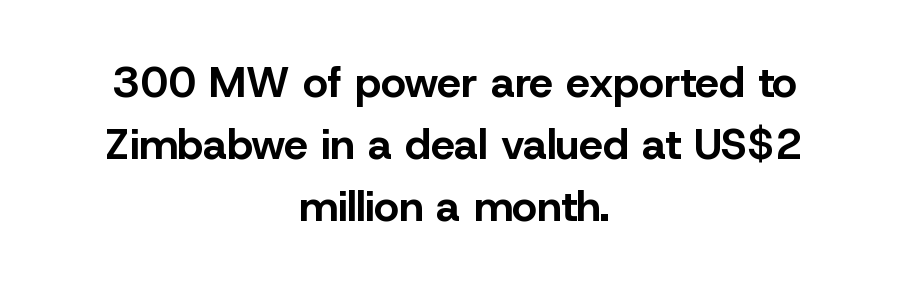
The image shows 43 px bold sans-serif type, upright; set centered, normal line spacing (1.44x), normal letter spacing, not underlined; low stroke contrast and a medium x-height.
